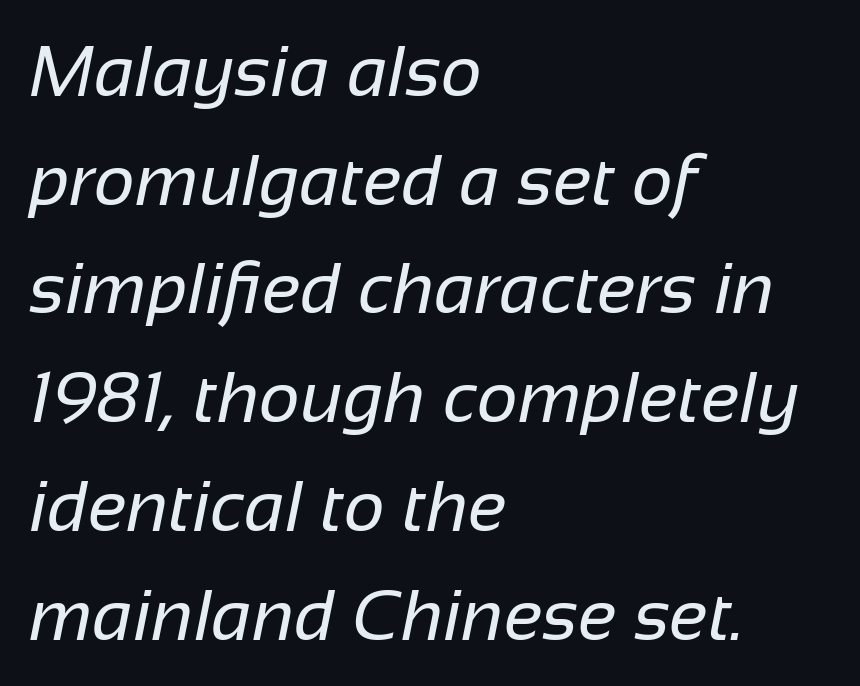
{"serif": "no", "bold": "no", "weight": "regular", "width": "normal", "stroke_contrast": "low", "x_height": "medium", "monospaced": "no", "underline": "no", "align": "left", "line_spacing": "normal", "line_spacing_ratio": 1.51, "letter_spacing": "normal", "letter_spacing_em": 0.0, "glyph_px": 72}
